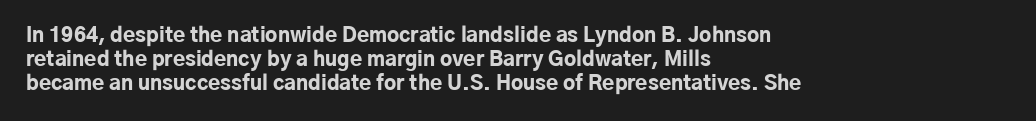
Posture: upright roman. Between one letter and the next there's only the usual sliver of space. Layout note: lines flush left. Clear beneath every line of the passage. The characters look thick and weighty, a clear bold.
